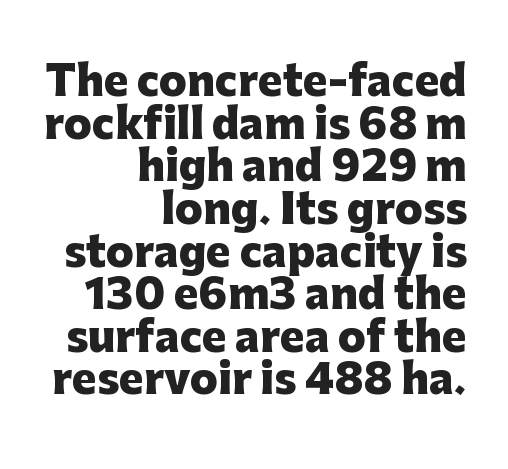
Q: Is the text bold? A: Yes.
Q: Is the text italic (slanted)? A: No, it is upright.
Q: Is the typeface a serif or a sans-serif typeface? A: Sans-serif.
Q: Is the text underlined? A: No.
Q: How is the paragraph aligned? A: Right-aligned.
Q: Is the spacing between letters normal or unusually wide? A: Normal.
Q: Is the spacing between lines tight, normal or loose? A: Tight.
Q: Width (condensed, normal, or wide)? A: Normal.
Q: Stroke contrast? A: Low.
Q: x-height? A: Medium.
Q: Monospaced? A: No.
